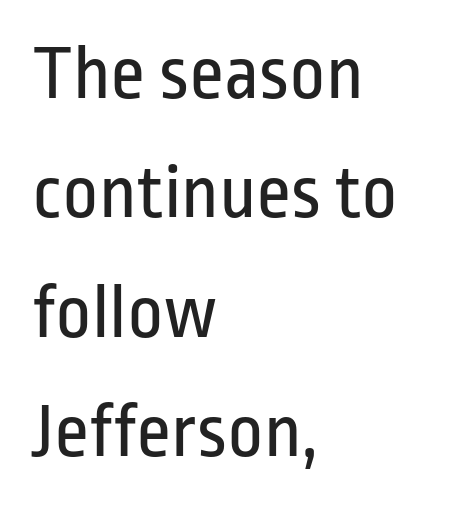
The image shows 78 px regular-weight, condensed sans-serif type, upright; set left-aligned, normal line spacing (1.53x), normal letter spacing, not underlined; low stroke contrast and a medium x-height.
